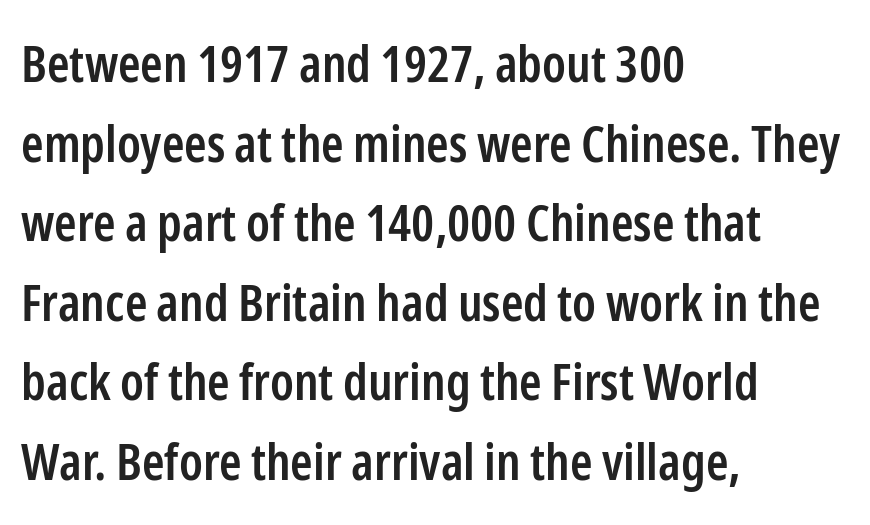
Q: Is the text bold? A: Semi-bold.
Q: Is the text italic (slanted)? A: No, it is upright.
Q: Is the typeface a serif or a sans-serif typeface? A: Sans-serif.
Q: Is the text underlined? A: No.
Q: How is the paragraph aligned? A: Left-aligned.
Q: Is the spacing between letters normal or unusually wide? A: Normal.
Q: Is the spacing between lines tight, normal or loose? A: Normal.
Q: Width (condensed, normal, or wide)? A: Condensed.
Q: Stroke contrast? A: Low.
Q: x-height? A: Medium.
Q: Monospaced? A: No.
